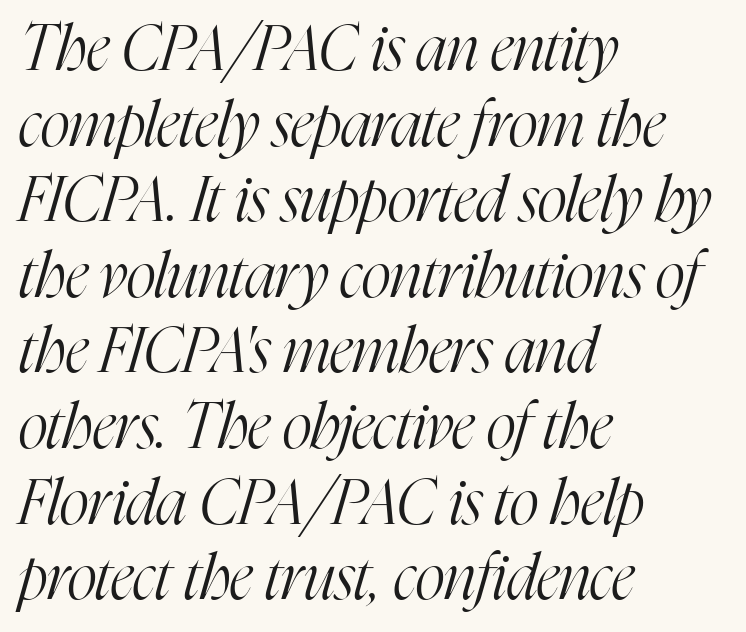
The image shows 63 px light, condensed serif type, italic (leaning right); set left-aligned, line spacing 1.2x, normal letter spacing, not underlined; high stroke contrast and a medium x-height.
